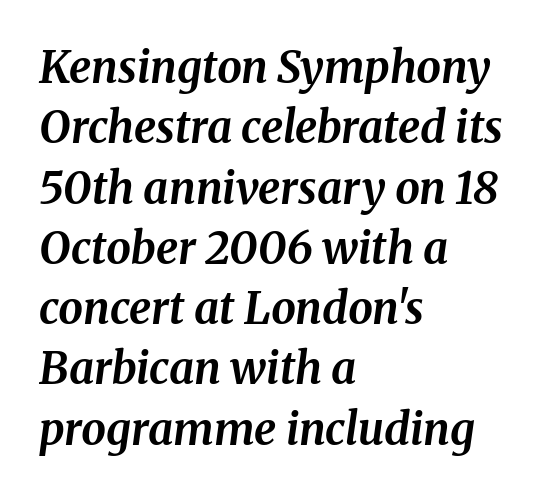
Characters are canted at an angle relative to the baseline's perpendicular. Caption: multi-line text, flush left, ragged right. The type is set solid horizontally, with unmodified tracking. Is there much room between lines? A standard amount, neither cramped nor airy. The passage shown is emphatically bold. Lines of text with bare space underneath.
